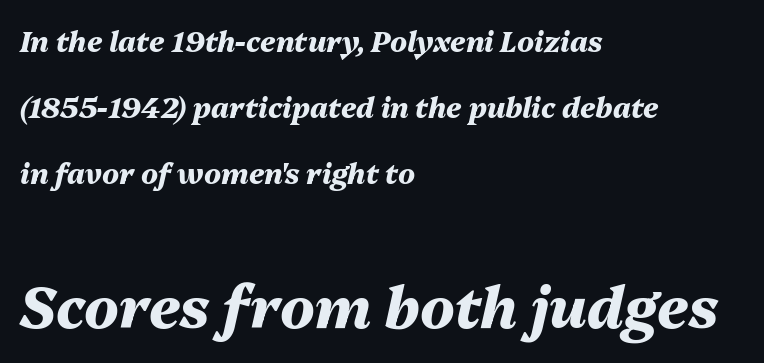
The image shows 57 px heavy type, italic (leaning right); set left-aligned, loose line spacing (2.35x), normal letter spacing, not underlined; the second (bottom) block is 2.04x larger; medium stroke contrast and a medium x-height.
